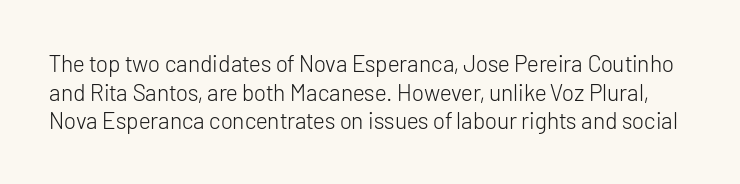
Honestly, the letter spacing is just normal — you wouldn't notice it. Lines of text with bare space underneath. Honestly, the row spacing looks completely unremarkable. Think standard paragraph weight, or any step lighter than that. Ascenders rise straight up at ninety degrees.
